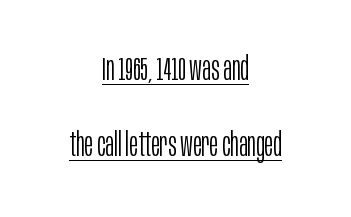
Q: Is the text bold? A: No.
Q: Is the text italic (slanted)? A: No, it is upright.
Q: Is the typeface a serif or a sans-serif typeface? A: Sans-serif.
Q: Is the text underlined? A: Yes.
Q: How is the paragraph aligned? A: Centered.
Q: Is the spacing between letters normal or unusually wide? A: Normal.
Q: Is the spacing between lines tight, normal or loose? A: Loose.
Q: Width (condensed, normal, or wide)? A: Condensed.
Q: Stroke contrast? A: Low.
Q: x-height? A: Large.
Q: Monospaced? A: No.
